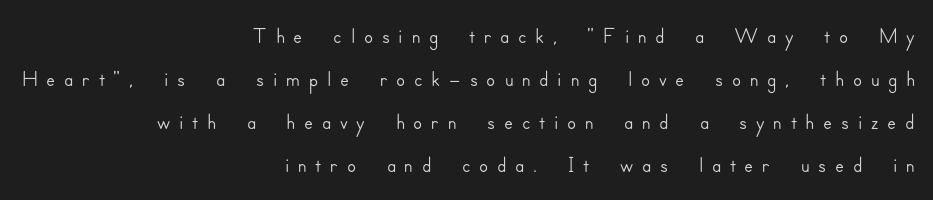
The image shows 33 px sans-serif type, upright; set right-aligned, normal line spacing (1.3x), unusually wide letter spacing (+0.26 em), not underlined; low stroke contrast and a small x-height.
